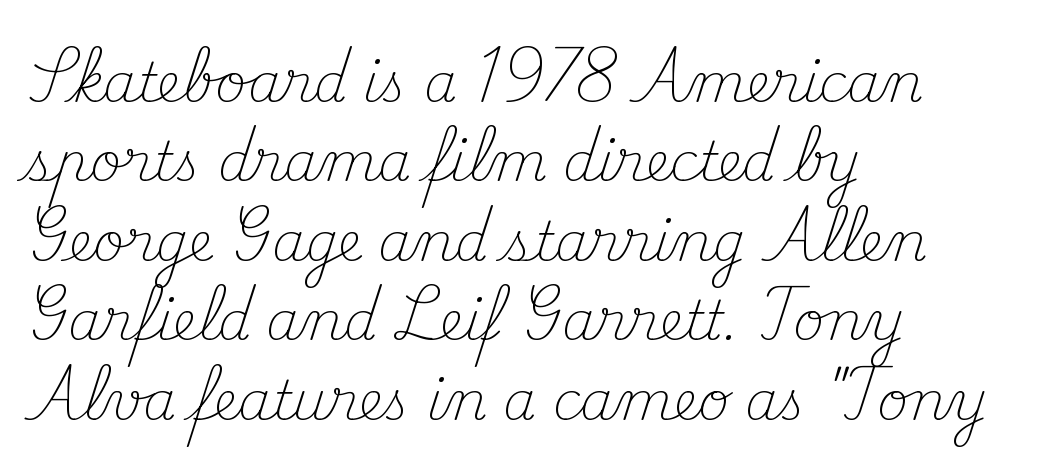
{"serif": "yes", "bold": "no", "weight": "light", "width": "normal", "stroke_contrast": "medium", "x_height": "small", "monospaced": "no", "underline": "no", "align": "left", "line_spacing": "normal", "line_spacing_ratio": 1.5, "letter_spacing": "normal", "letter_spacing_em": 0.0, "glyph_px": 53}
